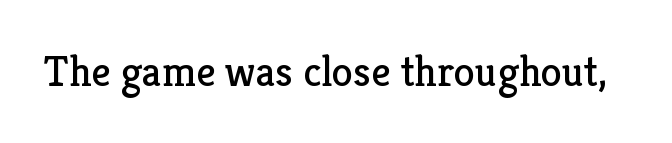
The image shows 43 px regular-weight serif type, upright; set normal letter spacing, not underlined; low stroke contrast and a medium x-height.
